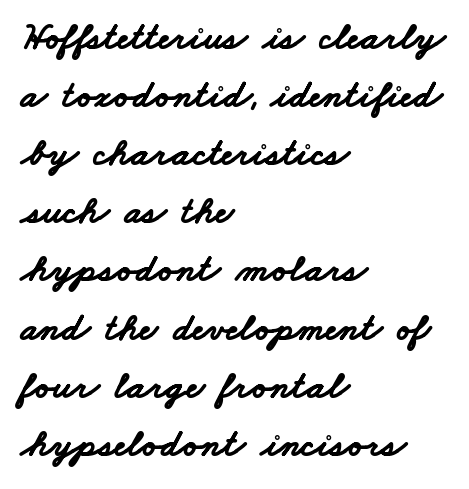
{"serif": "no", "bold": "yes", "weight": "bold", "width": "wide", "stroke_contrast": "low", "x_height": "small", "monospaced": "no", "underline": "no", "align": "left", "line_spacing": "normal", "line_spacing_ratio": 1.49, "letter_spacing": "normal", "letter_spacing_em": 0.0, "glyph_px": 39}
